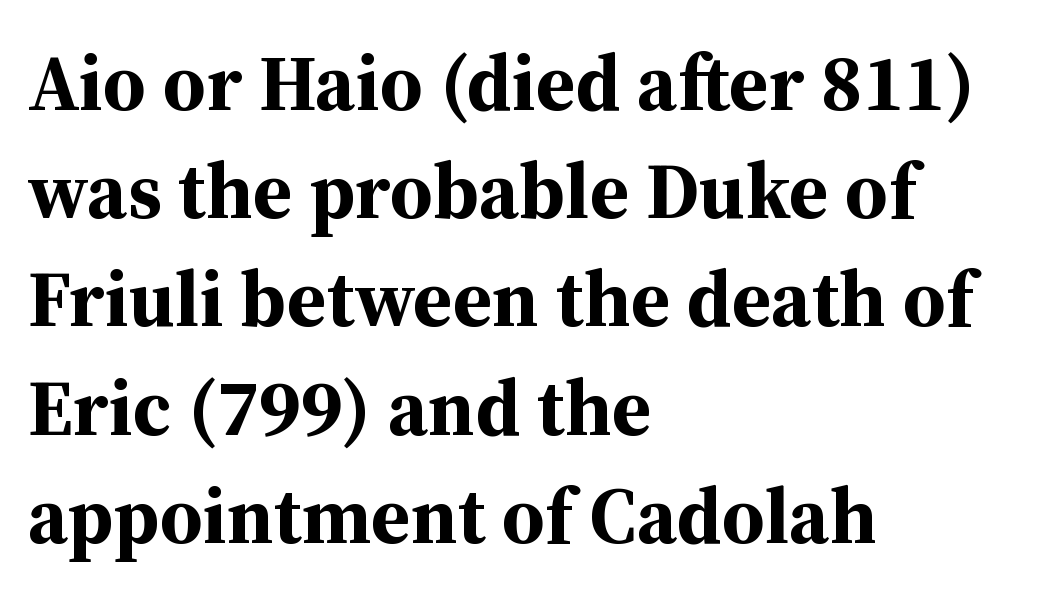
Looks like regular typesetting: each glyph gets only the width it needs. Short note: letters normally spaced. Any mark beneath the type? The region is blank. Heavy-handed strokes throughout: this text is bold. The designer left line spacing at the default. The paragraph has a hard left edge and a soft right edge.
